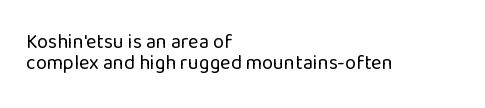
{"italic": "no", "bold": "no", "underline": "no", "align": "left", "line_spacing": "tight", "line_spacing_ratio": 1.05, "letter_spacing": "normal", "letter_spacing_em": 0.0, "glyph_px": 20}
